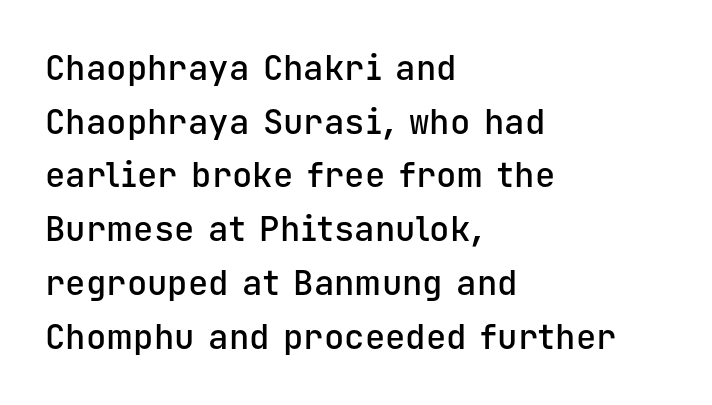
Q: Is the text bold? A: Semi-bold.
Q: Is the text italic (slanted)? A: No, it is upright.
Q: Is the typeface a serif or a sans-serif typeface? A: Sans-serif.
Q: Is the text underlined? A: No.
Q: How is the paragraph aligned? A: Left-aligned.
Q: Is the spacing between letters normal or unusually wide? A: Normal.
Q: Is the spacing between lines tight, normal or loose? A: Normal.
Q: Width (condensed, normal, or wide)? A: Normal.
Q: Stroke contrast? A: Low.
Q: x-height? A: Medium.
Q: Monospaced? A: Yes.
